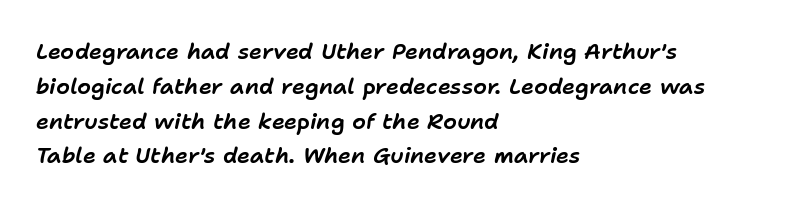
The image shows 22 px text type, italic (leaning right); set left-aligned, normal line spacing (1.58x), normal letter spacing, not underlined.
